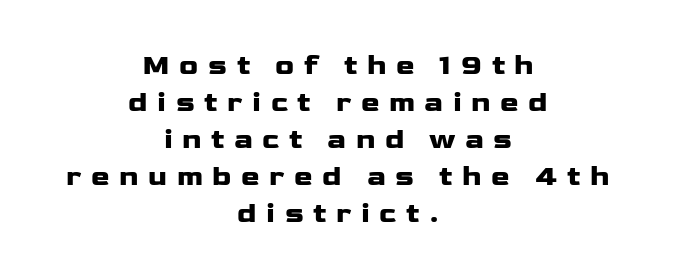
Q: Is the text italic (slanted)? A: No, it is upright.
Q: Is the typeface a serif or a sans-serif typeface? A: Sans-serif.
Q: Is the text underlined? A: No.
Q: How is the paragraph aligned? A: Centered.
Q: Is the spacing between letters normal or unusually wide? A: Unusually wide.
Q: Is the spacing between lines tight, normal or loose? A: Normal.
Q: Width (condensed, normal, or wide)? A: Wide.
Q: Stroke contrast? A: Low.
Q: x-height? A: Medium.
Q: Monospaced? A: No.
